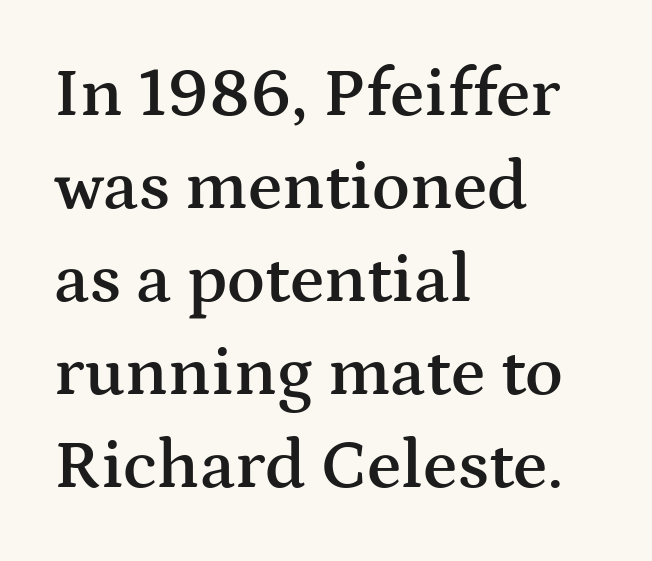
The image shows 70 px semibold, wide serif type, upright; set left-aligned, normal line spacing (1.33x), normal letter spacing, not underlined; medium stroke contrast and a medium x-height.
